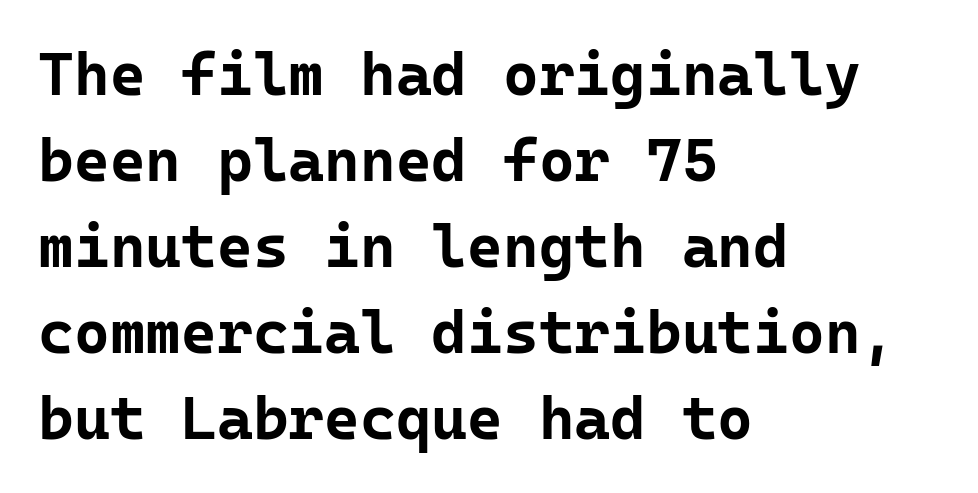
Q: Is the text bold? A: Yes.
Q: Is the text italic (slanted)? A: No, it is upright.
Q: Is the typeface a serif or a sans-serif typeface? A: Sans-serif.
Q: Is the text underlined? A: No.
Q: How is the paragraph aligned? A: Left-aligned.
Q: Is the spacing between letters normal or unusually wide? A: Normal.
Q: Is the spacing between lines tight, normal or loose? A: Normal.
Q: Width (condensed, normal, or wide)? A: Normal.
Q: Stroke contrast? A: Low.
Q: x-height? A: Medium.
Q: Monospaced? A: Yes.
